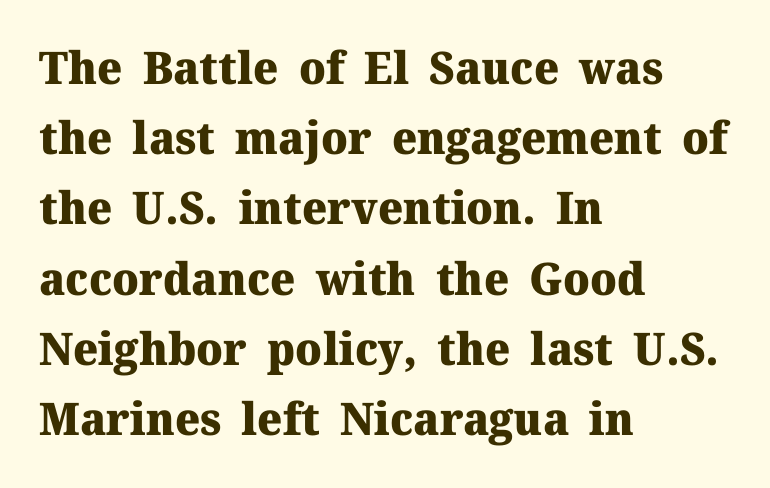
{"serif": "yes", "italic": "no", "bold": "yes", "weight": "heavy", "width": "normal", "stroke_contrast": "medium", "x_height": "medium", "monospaced": "no", "underline": "no", "align": "left", "line_spacing": "normal", "line_spacing_ratio": 1.56, "letter_spacing": "normal", "letter_spacing_em": 0.0, "glyph_px": 45}
